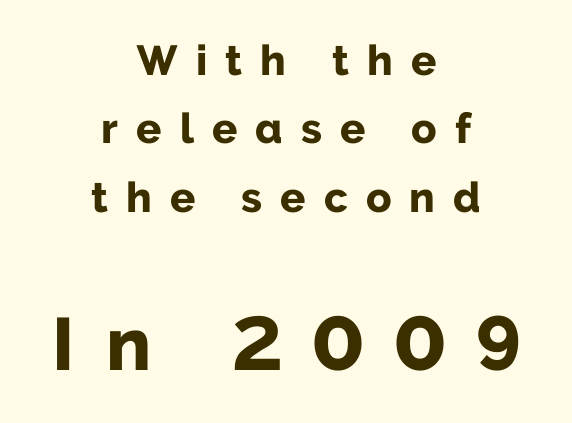
{"serif": "no", "italic": "no", "bold": "yes", "weight": "bold", "width": "normal", "stroke_contrast": "low", "x_height": "medium", "monospaced": "no", "underline": "no", "align": "center", "line_spacing": "normal", "line_spacing_ratio": 1.63, "letter_spacing": "wide", "letter_spacing_em": 0.43, "larger_block": "second", "size_ratio": 1.76, "glyph_px": 74}
